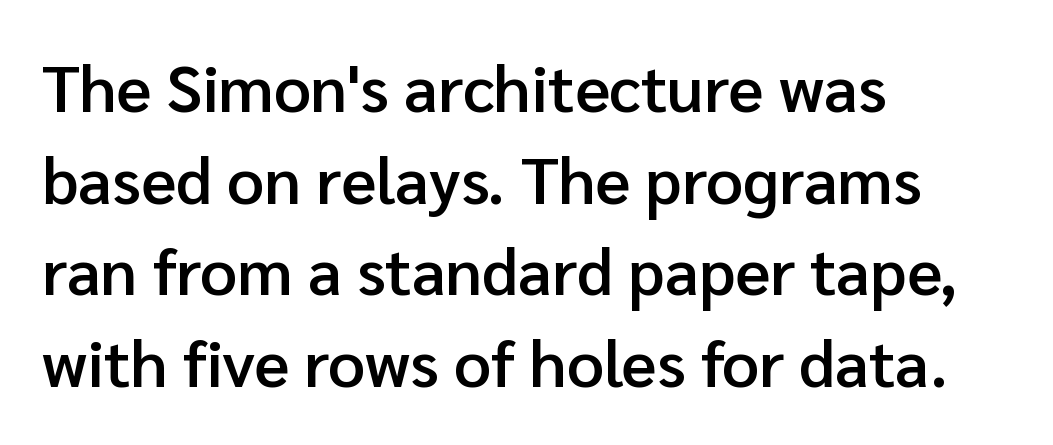
Q: Is the text bold? A: Semi-bold.
Q: Is the text italic (slanted)? A: No, it is upright.
Q: Is the typeface a serif or a sans-serif typeface? A: Sans-serif.
Q: Is the text underlined? A: No.
Q: How is the paragraph aligned? A: Left-aligned.
Q: Is the spacing between letters normal or unusually wide? A: Normal.
Q: Is the spacing between lines tight, normal or loose? A: Normal.
Q: Width (condensed, normal, or wide)? A: Normal.
Q: Stroke contrast? A: Low.
Q: x-height? A: Medium.
Q: Monospaced? A: No.
